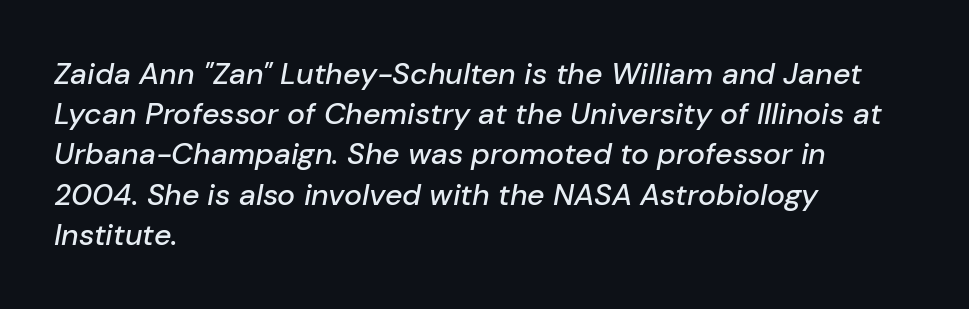
The zone under the glyphs is completely vacant. Style check: oblique. Nobody touched the tracking dial on this one. Leftover space on each line is placed entirely after the last word.
